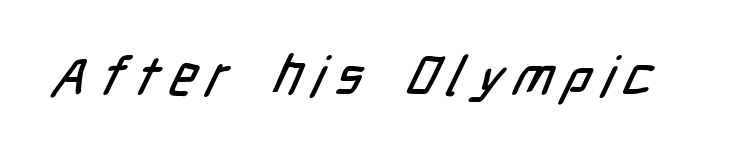
The letterforms stand isolated, each surrounded by extra space. A bare baseline throughout the passage. Here the designer chose a conventional face with non-uniform glyph widths. The passage shown is typeset with a sans-serif family.
